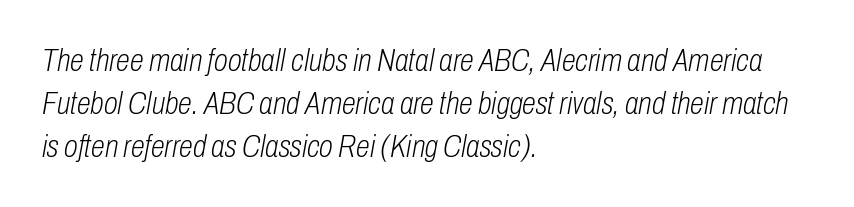
{"italic": "yes", "lean": "right", "slant_degrees": 10, "bold": "no", "weight": "light", "width": "condensed", "stroke_contrast": "low", "x_height": "medium", "monospaced": "no", "underline": "no", "align": "left", "line_spacing": "normal", "line_spacing_ratio": 1.35, "letter_spacing": "normal", "letter_spacing_em": 0.0, "glyph_px": 32}
